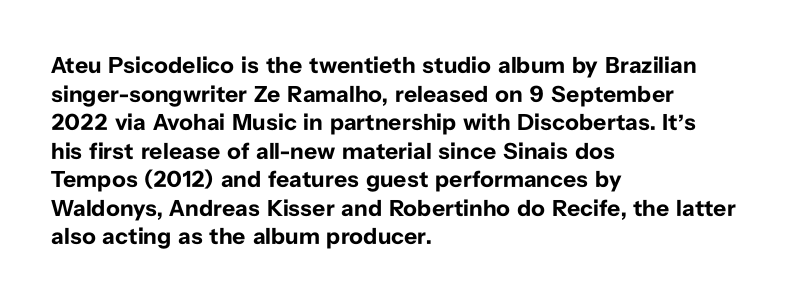
The image shows 23 px bold type, upright; set left-aligned, line spacing 1.24x, normal letter spacing, not underlined.
